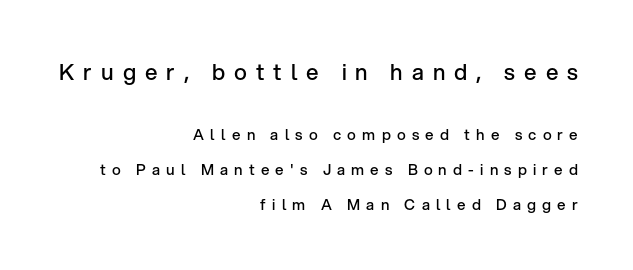
The image shows 22 px text type, upright; set right-aligned, loose line spacing (2.31x), unusually wide letter spacing (+0.41 em), not underlined; the first (top) block is 1.47x larger.
